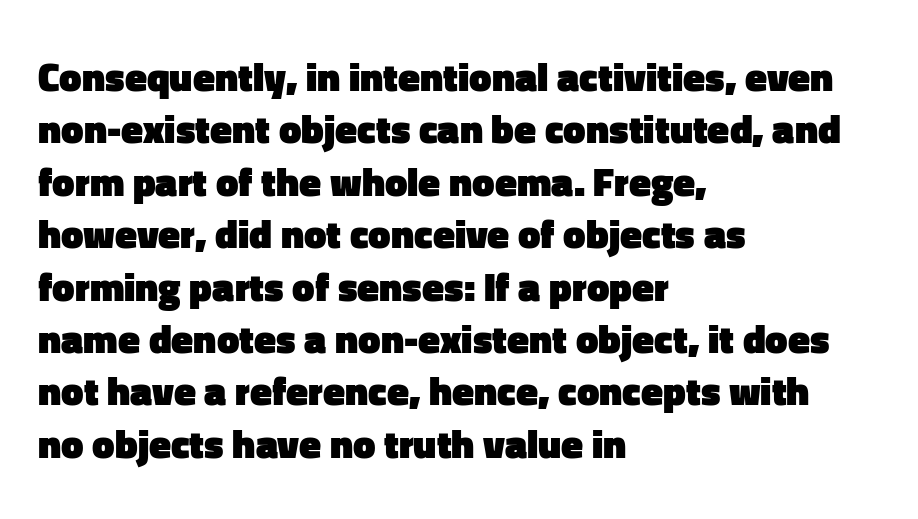
Q: Is the text bold? A: Yes.
Q: Is the text italic (slanted)? A: No, it is upright.
Q: Is the typeface a serif or a sans-serif typeface? A: Sans-serif.
Q: Is the text underlined? A: No.
Q: How is the paragraph aligned? A: Left-aligned.
Q: Is the spacing between letters normal or unusually wide? A: Normal.
Q: Is the spacing between lines tight, normal or loose? A: Normal.
Q: Width (condensed, normal, or wide)? A: Normal.
Q: Stroke contrast? A: Low.
Q: x-height? A: Medium.
Q: Monospaced? A: No.
